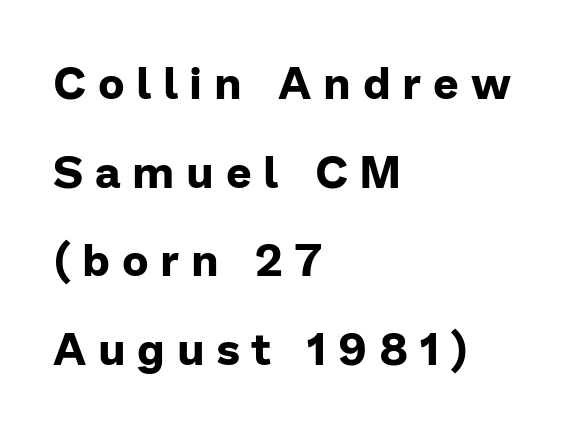
{"serif": "no", "italic": "no", "bold": "yes", "weight": "bold", "width": "normal", "stroke_contrast": "low", "x_height": "medium", "monospaced": "no", "underline": "no", "align": "left", "line_spacing": "loose", "line_spacing_ratio": 1.97, "letter_spacing": "wide", "letter_spacing_em": 0.26, "glyph_px": 45}
